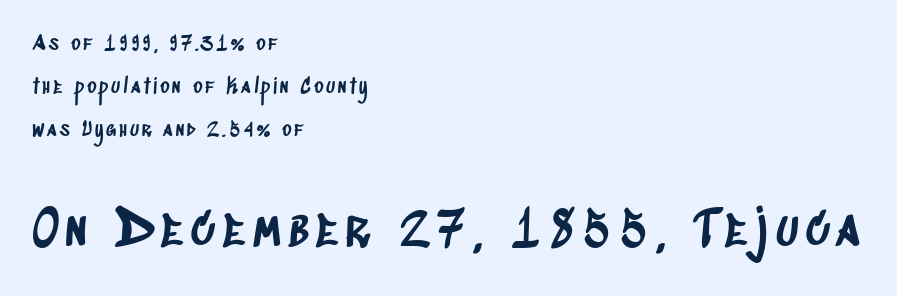
The image shows 50 px condensed sans-serif type; set left-aligned, loose line spacing (2.15x), not underlined; the second (bottom) block is 2.5x larger; low stroke contrast and a large x-height.
